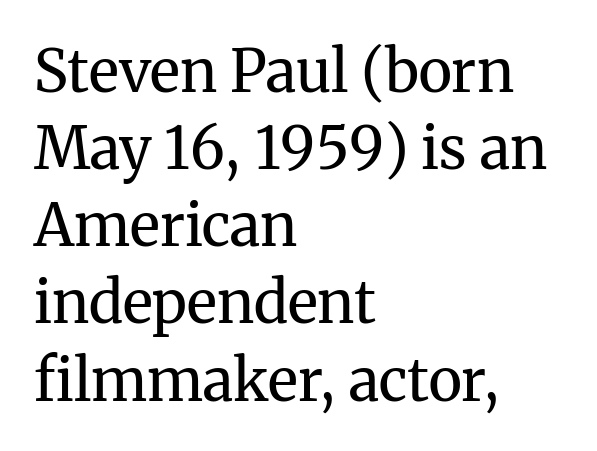
The image shows 58 px regular-weight serif type, upright; set left-aligned, normal line spacing (1.33x), normal letter spacing, not underlined; medium stroke contrast and a medium x-height.
